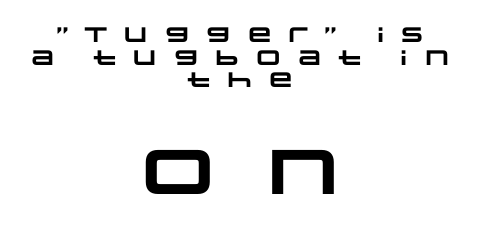
Note: smaller setting up top, larger setting below. The space directly below the letters is spotless. Character widths vary here, with narrow letters taking less room than wide ones. The letters are spread apart with noticeably loose tracking.
